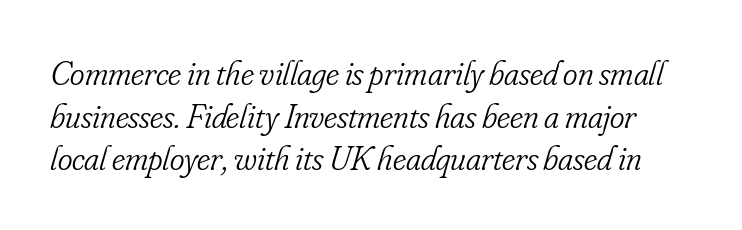
Q: Is the text bold? A: No.
Q: Is the text italic (slanted)? A: Yes, it leans right by about 16 degrees.
Q: Is the typeface a serif or a sans-serif typeface? A: Serif.
Q: Is the text underlined? A: No.
Q: Is the spacing between letters normal or unusually wide? A: Normal.
Q: Width (condensed, normal, or wide)? A: Condensed.
Q: Stroke contrast? A: Low.
Q: x-height? A: Small.
Q: Monospaced? A: No.
